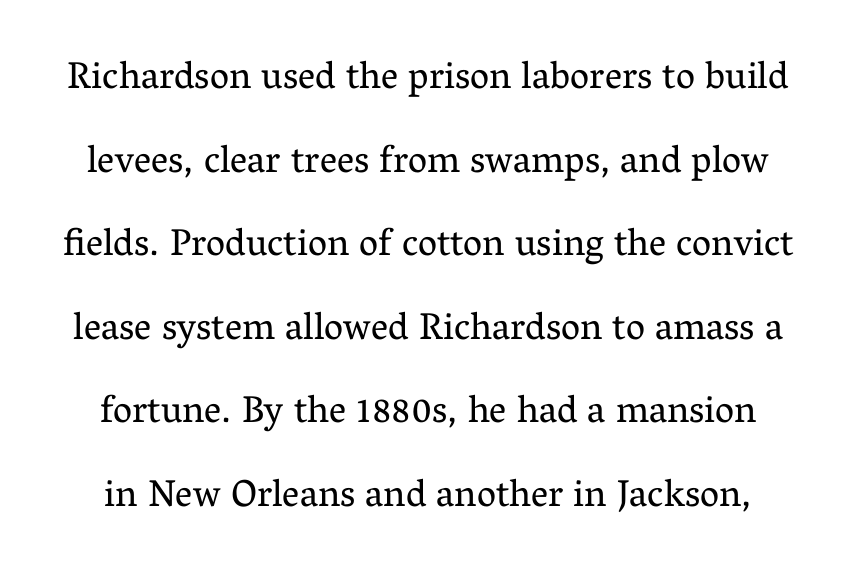
The font's upright variant was chosen for this text. How would I describe the line gaps? Wide and relaxed. Nothing heavy about these letters — not bold at all. Quick note: underline off.
